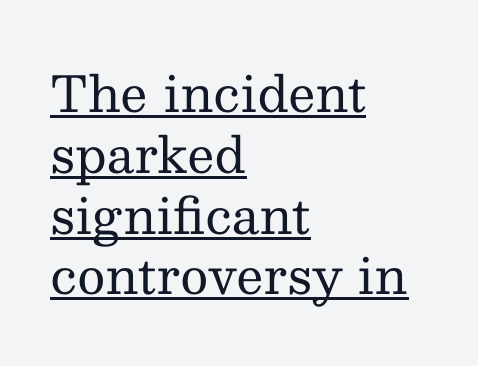
The image shows 49 px regular-weight serif type, upright; set left-aligned, line spacing 1.24x, normal letter spacing, underlined; medium stroke contrast and a medium x-height.
